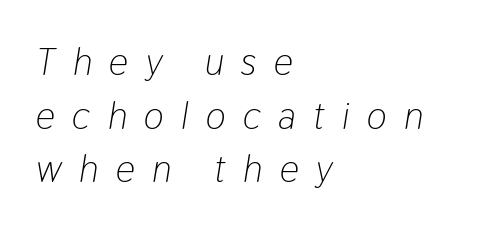
Q: Is the text bold? A: No.
Q: Is the text italic (slanted)? A: Yes, it leans right by about 9 degrees.
Q: Is the text underlined? A: No.
Q: How is the paragraph aligned? A: Left-aligned.
Q: Is the spacing between letters normal or unusually wide? A: Unusually wide.
Q: Is the spacing between lines tight, normal or loose? A: Normal.
Q: Width (condensed, normal, or wide)? A: Condensed.
Q: Stroke contrast? A: Low.
Q: x-height? A: Medium.
Q: Monospaced? A: No.
